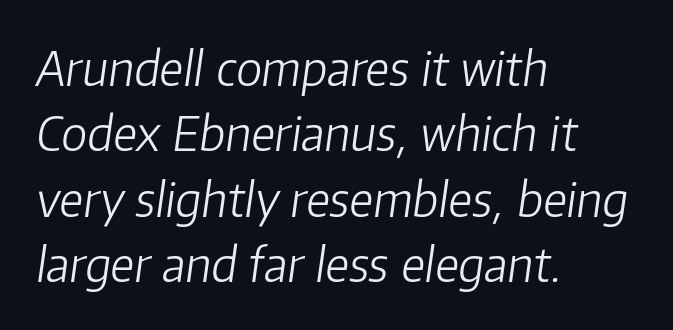
A student would call this left alignment; a typographer would say flush left, rag right. Letter spacing: default. Weight: regular or lighter. Vertically, the passage feels balanced, rows spaced as you'd expect.
